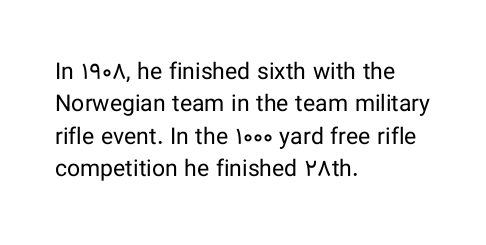
The image shows 23 px text type, upright; set left-aligned, normal line spacing (1.41x), normal letter spacing, not underlined.
